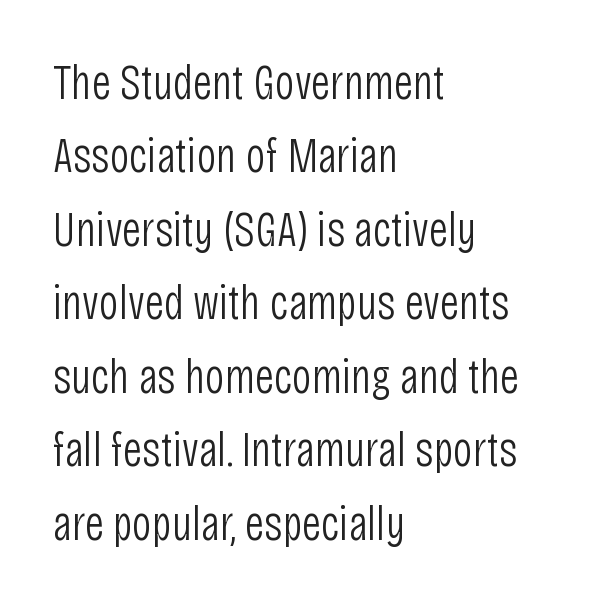
The image shows 49 px light, condensed sans-serif type, upright; set left-aligned, normal line spacing (1.5x), normal letter spacing, not underlined; low stroke contrast and a large x-height.
